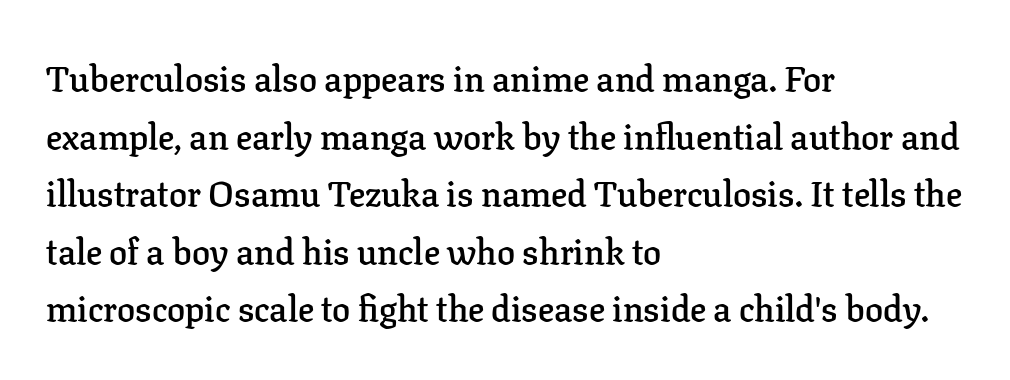
A typesetter would call this zero additional tracking. Observe the serifs anchoring each vertical stroke in this sample. The leading is moderate, giving the passage an even texture. Ordinary non-slanted type is in use. A bit beefed up — I'd call it semibold rather than bold. Layout note: lines flush left.
